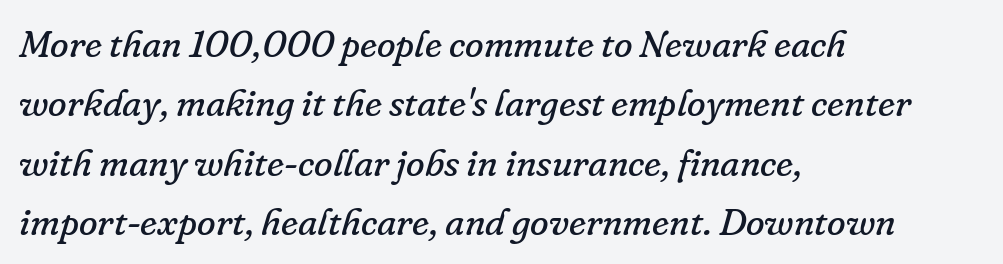
The image shows 38 px regular-weight serif type, italic (leaning right); set left-aligned, normal line spacing (1.56x), normal letter spacing, not underlined; low stroke contrast and a small x-height.
